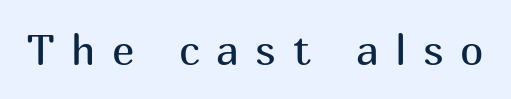
Substantial extra tracking has been applied to these lines. A typesetter would call this proportional, since set widths differ per character. The weight would be labelled regular, book, light, or lighter still. Stroke terminals: plain, sans-serif. Any mark beneath the type? The region is blank.
